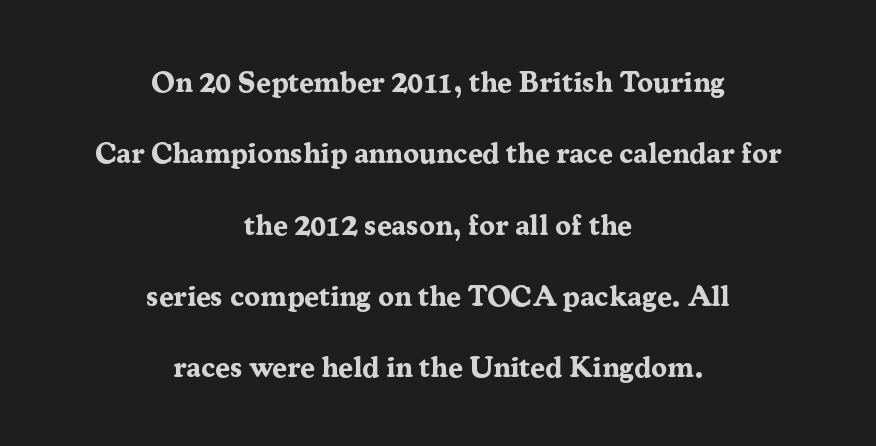
{"serif": "yes", "italic": "no", "bold": "yes", "weight": "bold", "width": "normal", "stroke_contrast": "medium", "x_height": "medium", "monospaced": "no", "underline": "no", "align": "center", "line_spacing": "loose", "line_spacing_ratio": 2.46, "letter_spacing": "normal", "letter_spacing_em": 0.0, "glyph_px": 29}
